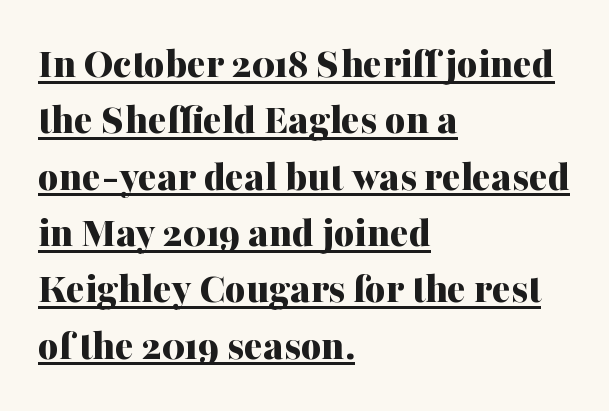
{"serif": "yes", "italic": "no", "bold": "yes", "weight": "bold", "width": "normal", "stroke_contrast": "medium", "x_height": "medium", "monospaced": "no", "underline": "yes", "align": "left", "line_spacing": "normal", "line_spacing_ratio": 1.28, "letter_spacing": "normal", "letter_spacing_em": 0.0, "glyph_px": 44}
